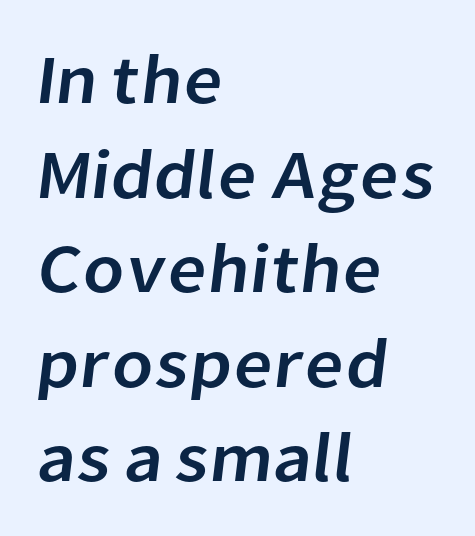
The image shows 69 px sans-serif type; set left-aligned, normal line spacing (1.37x), normal letter spacing, not underlined; low stroke contrast and a medium x-height.
